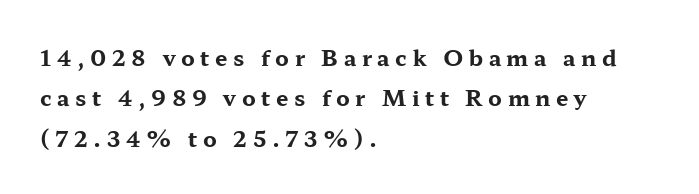
Q: Is the text bold? A: Yes.
Q: Is the text italic (slanted)? A: No, it is upright.
Q: Is the text underlined? A: No.
Q: How is the paragraph aligned? A: Left-aligned.
Q: Is the spacing between letters normal or unusually wide? A: Unusually wide.
